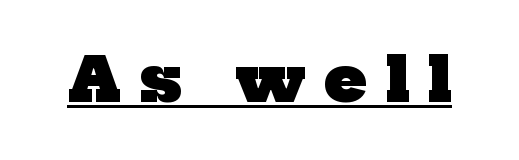
Q: Is the text bold? A: Yes.
Q: Is the typeface a serif or a sans-serif typeface? A: Serif.
Q: Is the text underlined? A: Yes.
Q: Is the spacing between letters normal or unusually wide? A: Unusually wide.
Q: Width (condensed, normal, or wide)? A: Normal.
Q: Stroke contrast? A: Low.
Q: x-height? A: Medium.
Q: Monospaced? A: No.
